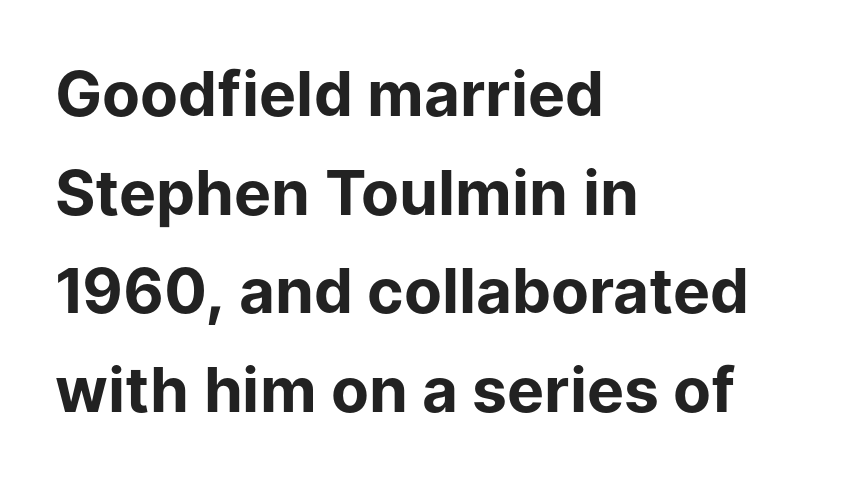
Q: Is the text bold? A: Yes.
Q: Is the text italic (slanted)? A: No, it is upright.
Q: Is the typeface a serif or a sans-serif typeface? A: Sans-serif.
Q: Is the text underlined? A: No.
Q: How is the paragraph aligned? A: Left-aligned.
Q: Is the spacing between letters normal or unusually wide? A: Normal.
Q: Is the spacing between lines tight, normal or loose? A: Normal.
Q: Width (condensed, normal, or wide)? A: Normal.
Q: Stroke contrast? A: Low.
Q: x-height? A: Medium.
Q: Monospaced? A: No.
